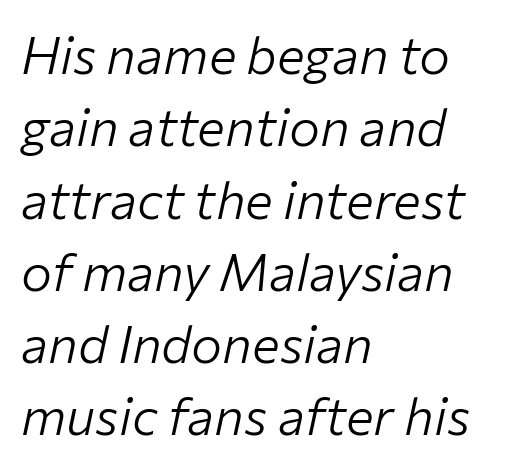
The image shows 52 px light type, italic (leaning right); set left-aligned, normal line spacing (1.39x), normal letter spacing, not underlined; low stroke contrast and a medium x-height.
